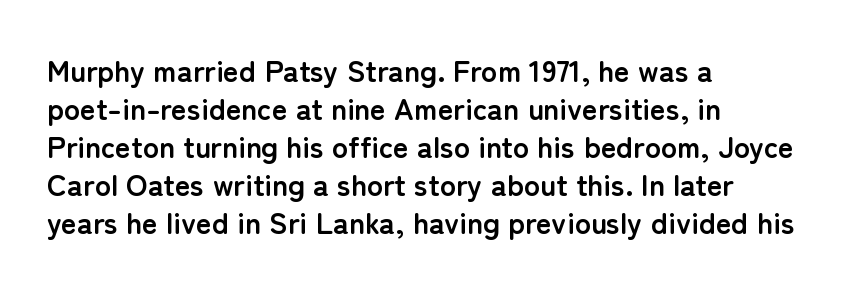
Q: Is the text bold? A: Yes.
Q: Is the text italic (slanted)? A: No, it is upright.
Q: Is the typeface a serif or a sans-serif typeface? A: Sans-serif.
Q: Is the text underlined? A: No.
Q: How is the paragraph aligned? A: Left-aligned.
Q: Is the spacing between letters normal or unusually wide? A: Normal.
Q: Is the spacing between lines tight, normal or loose? A: Normal.
Q: Width (condensed, normal, or wide)? A: Normal.
Q: Stroke contrast? A: Low.
Q: x-height? A: Medium.
Q: Monospaced? A: No.
